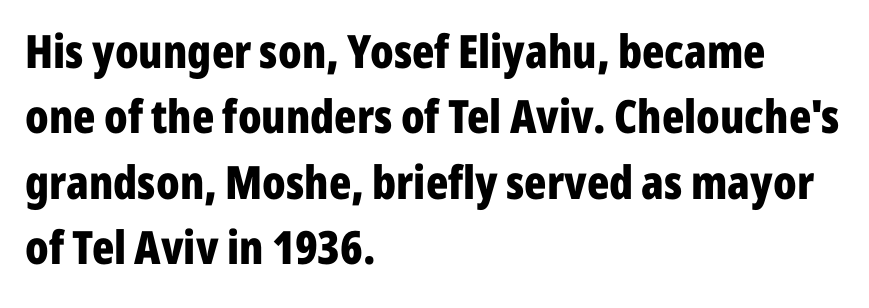
The image shows 46 px bold, condensed sans-serif type, upright; set left-aligned, normal line spacing (1.42x), normal letter spacing, not underlined; low stroke contrast and a medium x-height.
